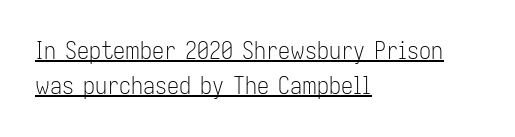
Does extra space separate the letters? No, they use regular spacing. The face used here appears with an underline applied. A typesetter would call this leading conventional body-copy spacing. This is the regular roman posture of the typeface.
